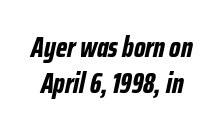
Think of a printed novel: that variable character pitch is what you see here. What stands out about the letter spacing? Nothing — it is the standard amount. This sample keeps an unexceptional amount of space between lines. The gap between lines stays unmarked.
